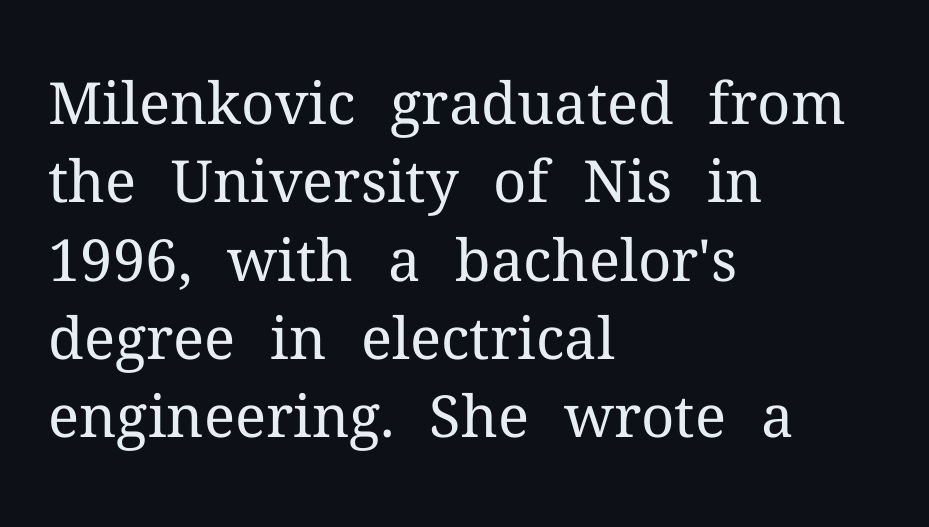
Unbolded letterforms with no extra heft. Is the letter spacing exaggerated? No — it looks like the ordinary default. Tall strokes in this sample are plumb rather than angled. Short and long lines alike share a common starting point at left. Check the space under the baseline: it is left empty. You could not count columns in this text — the font is proportionally spaced.
